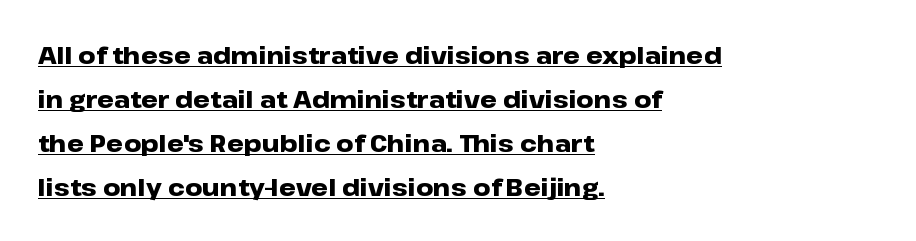
{"italic": "no", "bold": "yes", "underline": "yes", "align": "left", "line_spacing_ratio": 1.83, "letter_spacing": "normal", "letter_spacing_em": 0.0, "glyph_px": 24}
